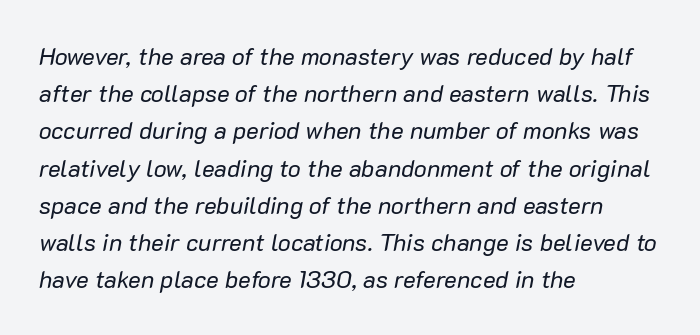
The image shows 24 px text type, italic (leaning right); set left-aligned, normal line spacing (1.55x), normal letter spacing, not underlined.
